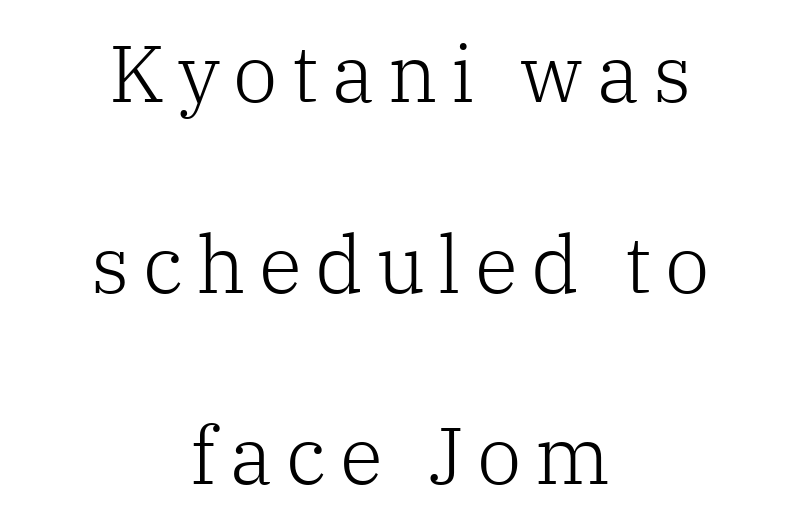
Q: Is the text bold? A: No.
Q: Is the text italic (slanted)? A: No, it is upright.
Q: Is the typeface a serif or a sans-serif typeface? A: Serif.
Q: Is the text underlined? A: No.
Q: How is the paragraph aligned? A: Centered.
Q: Is the spacing between lines tight, normal or loose? A: Loose.
Q: Width (condensed, normal, or wide)? A: Normal.
Q: Stroke contrast? A: Low.
Q: x-height? A: Medium.
Q: Monospaced? A: No.
